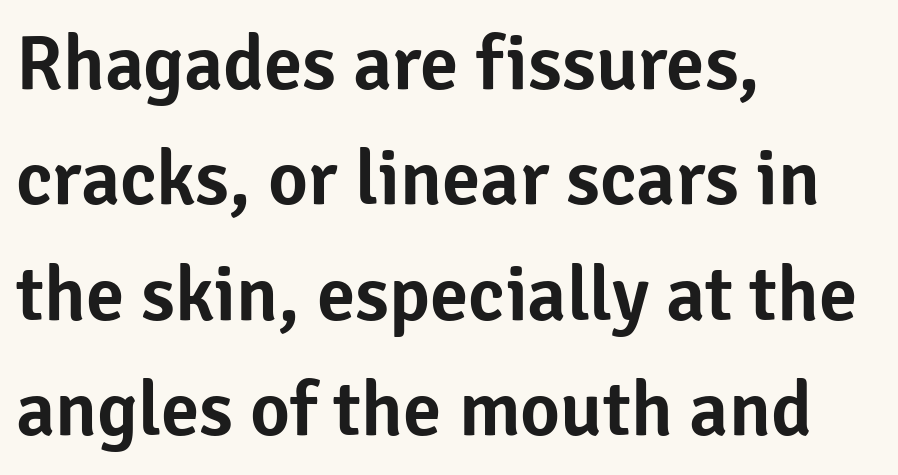
The image shows 77 px sans-serif type, upright; set left-aligned, normal line spacing (1.5x), normal letter spacing, not underlined; low stroke contrast and a medium x-height.
